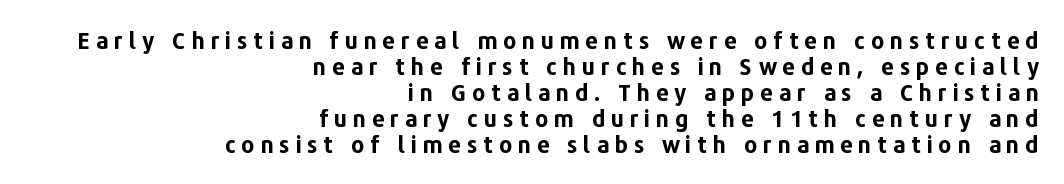
Q: Is the text bold? A: Yes.
Q: Is the text italic (slanted)? A: No, it is upright.
Q: Is the text underlined? A: No.
Q: How is the paragraph aligned? A: Right-aligned.
Q: Is the spacing between letters normal or unusually wide? A: Unusually wide.
Q: Is the spacing between lines tight, normal or loose? A: Tight.
